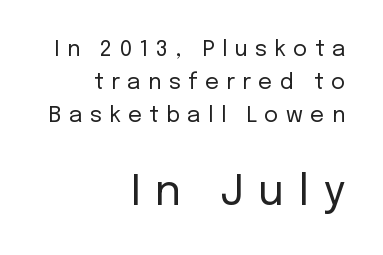
Q: Is the text bold? A: No.
Q: Is the text italic (slanted)? A: No, it is upright.
Q: Is the typeface a serif or a sans-serif typeface? A: Sans-serif.
Q: Is the text underlined? A: No.
Q: How is the paragraph aligned? A: Right-aligned.
Q: Is the spacing between letters normal or unusually wide? A: Unusually wide.
Q: Is the spacing between lines tight, normal or loose? A: Normal.
Q: Which block of text is set in a larger size, the first (top) or the second (bottom)? A: The second (bottom) one.
Q: Width (condensed, normal, or wide)? A: Normal.
Q: Stroke contrast? A: Low.
Q: x-height? A: Medium.
Q: Monospaced? A: No.
